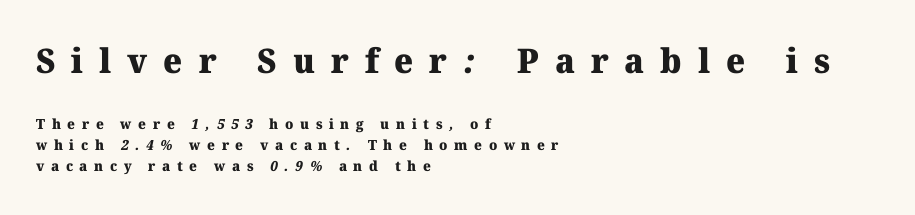
The lines sit at an ordinary, default distance from one another. Where is the straight margin? On the left. Any mark beneath the type? The region is blank. The text was rendered using a seriffed face with decorative stroke endings.
